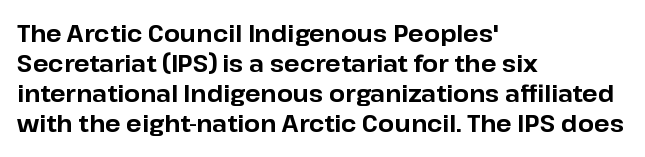
The image shows 23 px bold type, upright; set left-aligned, normal line spacing (1.31x), normal letter spacing, not underlined.
